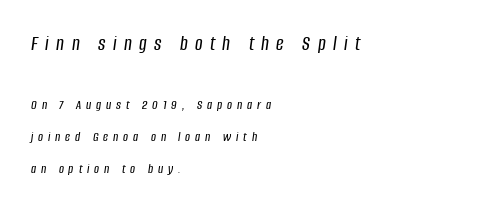
{"italic": "yes", "lean": "right", "slant_degrees": 8, "underline": "no", "align": "left", "line_spacing": "loose", "line_spacing_ratio": 2.29, "letter_spacing": "wide", "letter_spacing_em": 0.35, "larger_block": "first", "size_ratio": 1.5, "glyph_px": 21}
